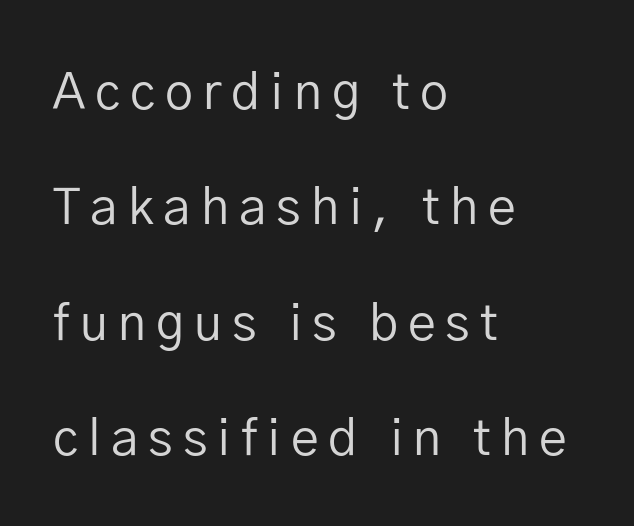
The image shows 50 px regular-weight sans-serif type, upright; set left-aligned, loose line spacing (2.31x), unusually wide letter spacing (+0.2 em), not underlined; low stroke contrast and a medium x-height.
